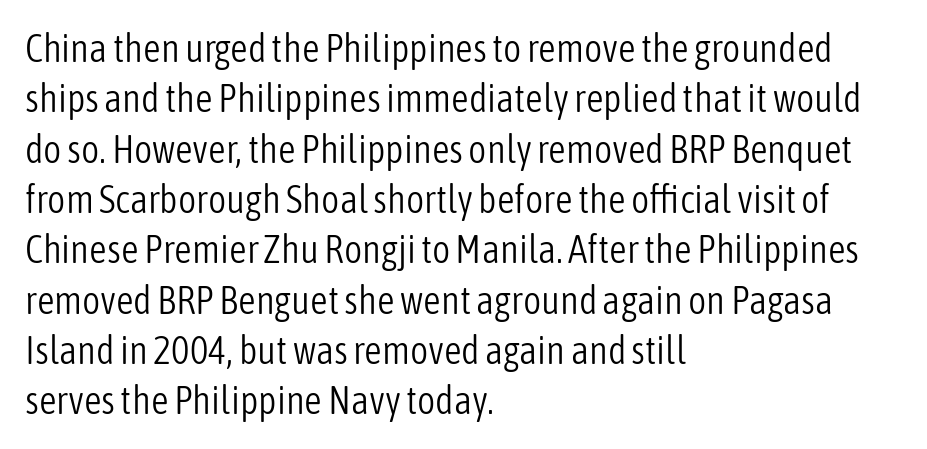
The image shows 39 px light, condensed sans-serif type, upright; set left-aligned, normal line spacing (1.29x), normal letter spacing, not underlined; low stroke contrast and a medium x-height.
